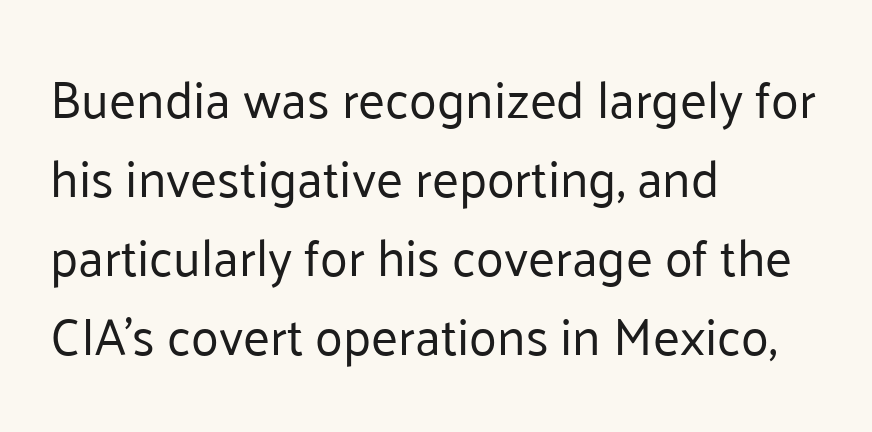
{"serif": "no", "italic": "no", "bold": "no", "weight": "regular", "width": "normal", "stroke_contrast": "low", "x_height": "medium", "monospaced": "no", "underline": "no", "align": "left", "line_spacing": "normal", "line_spacing_ratio": 1.55, "letter_spacing": "normal", "letter_spacing_em": 0.0, "glyph_px": 51}
